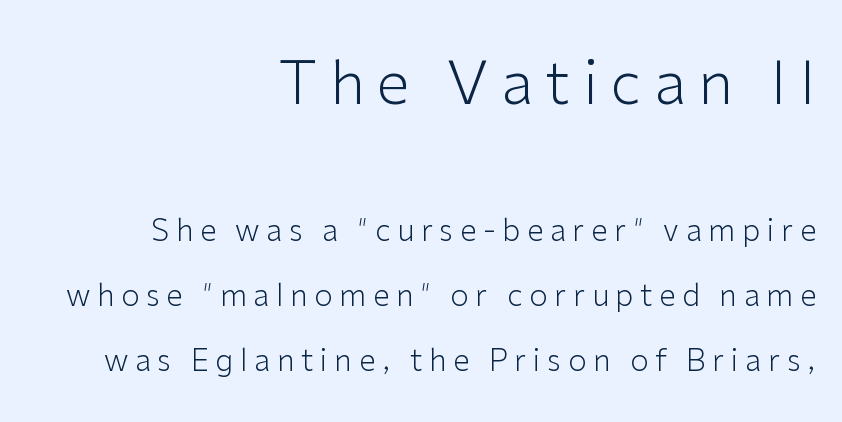
{"serif": "no", "italic": "no", "bold": "no", "weight": "light", "width": "normal", "stroke_contrast": "low", "x_height": "medium", "monospaced": "no", "underline": "no", "align": "right", "line_spacing": "loose", "line_spacing_ratio": 2.17, "letter_spacing": "wide", "letter_spacing_em": 0.22, "larger_block": "first", "size_ratio": 1.97, "glyph_px": 59}
